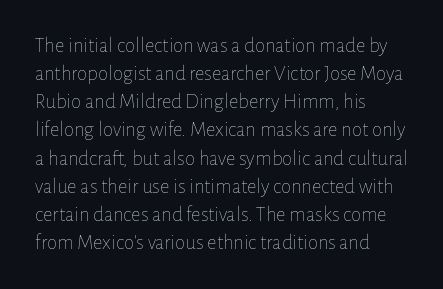
{"italic": "no", "bold": "no", "underline": "no", "align": "left", "line_spacing": "normal", "line_spacing_ratio": 1.34, "letter_spacing": "normal", "letter_spacing_em": 0.0, "glyph_px": 21}
